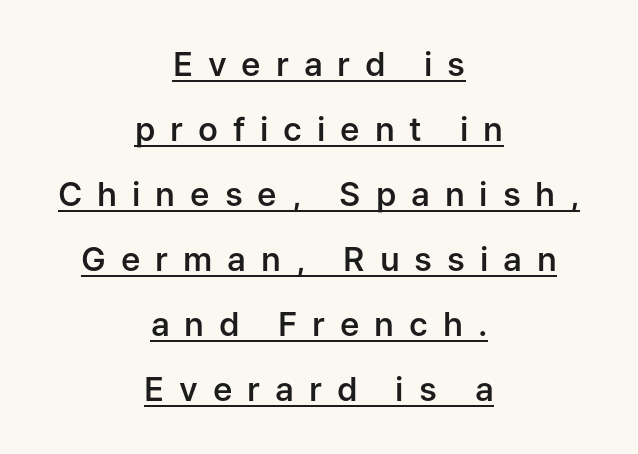
Q: Is the text bold? A: Semi-bold.
Q: Is the text italic (slanted)? A: No, it is upright.
Q: Is the typeface a serif or a sans-serif typeface? A: Sans-serif.
Q: Is the text underlined? A: Yes.
Q: How is the paragraph aligned? A: Centered.
Q: Is the spacing between letters normal or unusually wide? A: Unusually wide.
Q: Is the spacing between lines tight, normal or loose? A: Loose.
Q: Width (condensed, normal, or wide)? A: Normal.
Q: Stroke contrast? A: Low.
Q: x-height? A: Medium.
Q: Monospaced? A: No.
